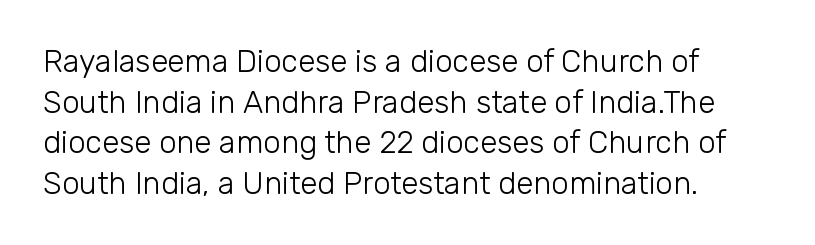
To sum up the face: it is a sans, with no serifs. Tracking value appears to be zero — textbook default spacing. Unbolded letterforms with no extra heft. Here the designer chose a conventional face with non-uniform glyph widths.
